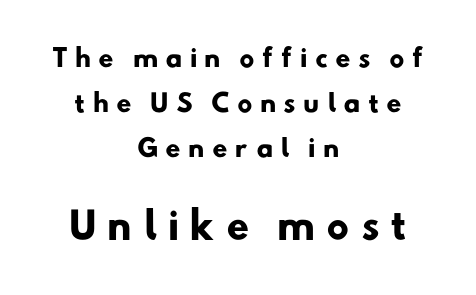
The image shows 36 px heavy sans-serif type; set centered, line spacing 1.87x, unusually wide letter spacing (+0.3 em), not underlined; the second (bottom) block is 1.5x larger; low stroke contrast and a small x-height.
